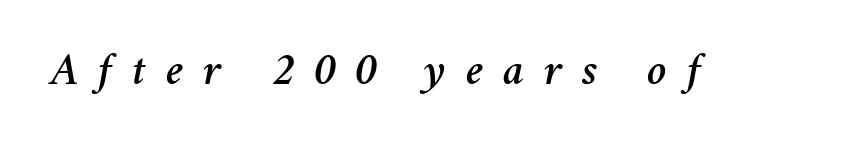
The image shows 47 px text type, italic (leaning right); set unusually wide letter spacing (+0.42 em), not underlined; medium stroke contrast and a medium x-height.
